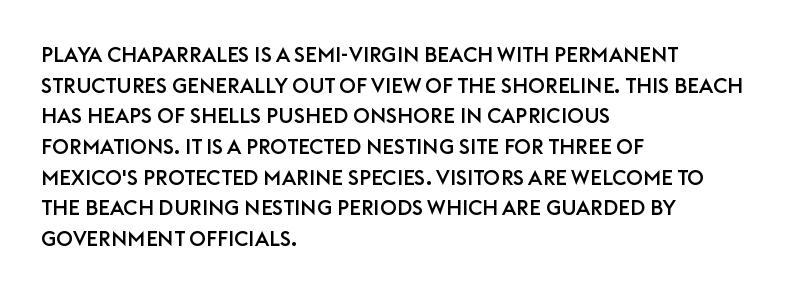
Q: Is the text italic (slanted)? A: No, it is upright.
Q: Is the text underlined? A: No.
Q: How is the paragraph aligned? A: Left-aligned.
Q: Is the spacing between letters normal or unusually wide? A: Normal.
Q: Is the spacing between lines tight, normal or loose? A: Normal.
